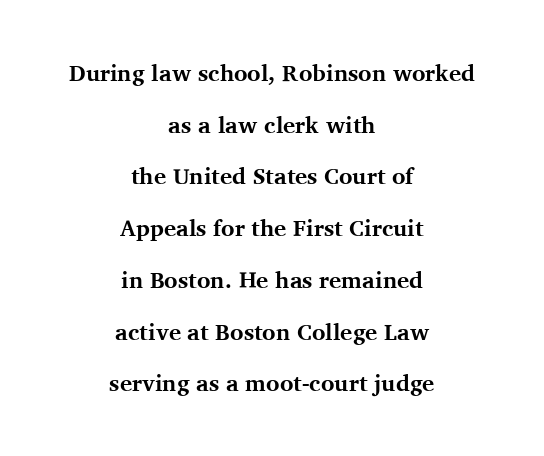
Just letters on the line, the space beneath them empty. Horizontal alignment here is central, giving a formal, balanced look. The glyphs have the mass of a bold cut. Characters follow at the spacing the type designer built in.
